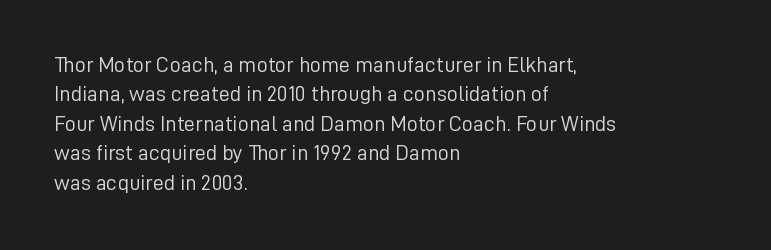
Q: Is the text bold? A: No.
Q: Is the text italic (slanted)? A: No, it is upright.
Q: Is the text underlined? A: No.
Q: How is the paragraph aligned? A: Left-aligned.
Q: Is the spacing between letters normal or unusually wide? A: Normal.
Q: Is the spacing between lines tight, normal or loose? A: Normal.
